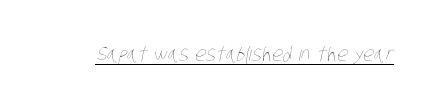
{"bold": "no", "underline": "yes", "letter_spacing": "normal", "letter_spacing_em": 0.0, "glyph_px": 20}
